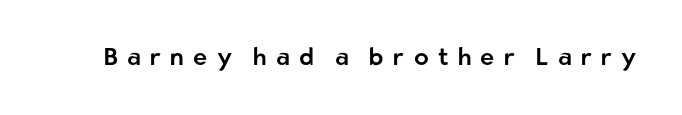
Q: Is the text italic (slanted)? A: No, it is upright.
Q: Is the text underlined? A: No.
Q: Is the spacing between letters normal or unusually wide? A: Unusually wide.
